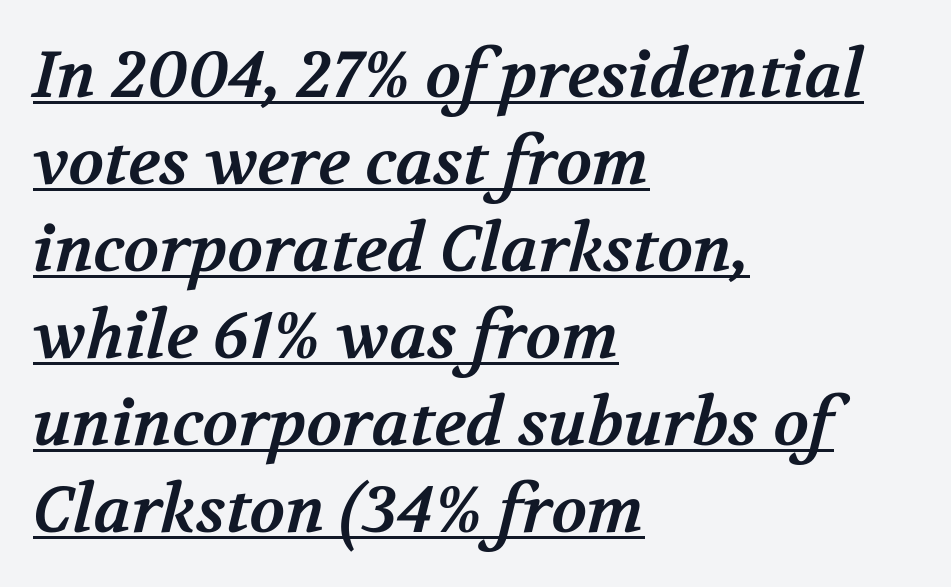
Strokes here are thick enough to call this a true bold. Every row of glyphs begins at an identical x-position on the left. A typographer would call this underscored text. The rendering uses a moderate line-height, typical for paragraphs. Looks like regular typesetting: each glyph gets only the width it needs. The face used here is rendered with its standard letterfit.
